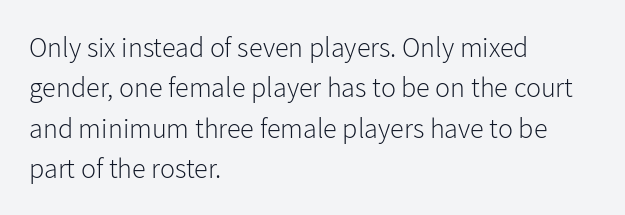
The image shows 28 px light sans-serif type, upright; set left-aligned, normal line spacing (1.44x), normal letter spacing, not underlined; low stroke contrast and a medium x-height.
